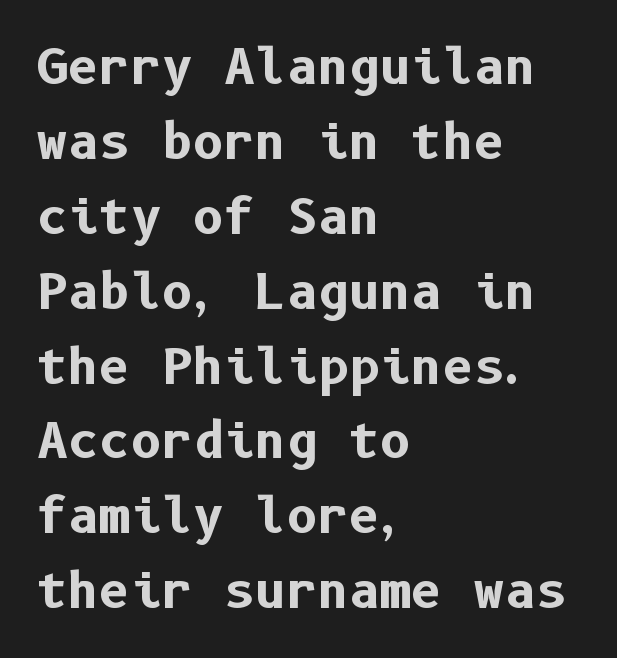
The image shows 48 px bold sans-serif type, upright; set left-aligned, normal line spacing (1.56x), normal letter spacing, not underlined; low stroke contrast and a medium x-height.
